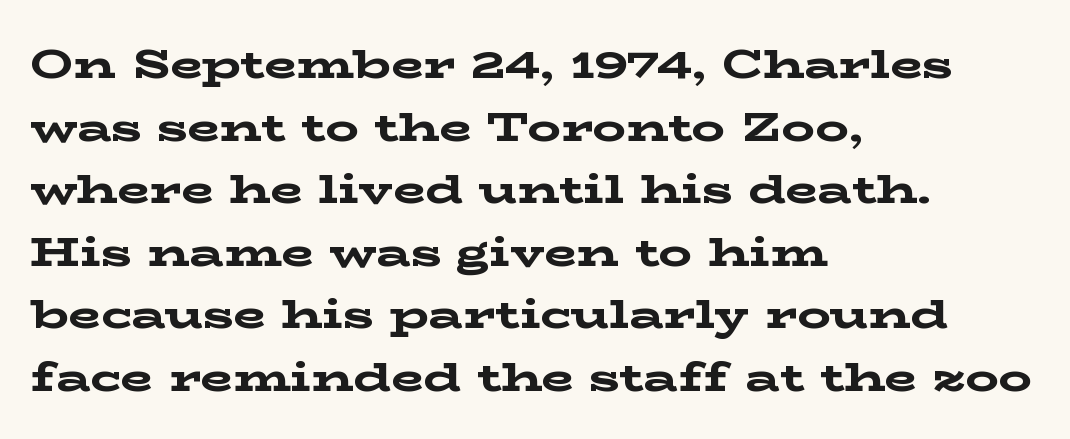
Font category for this specimen: serif. The space beneath each line is pristine and unruled. Is there any slant? The stems are plumb. Does extra space separate the letters? No, they use regular spacing. Summary of weight: heavy, a full bold. Note the varied advance widths — an 'i' is clearly narrower than an 'm'.
